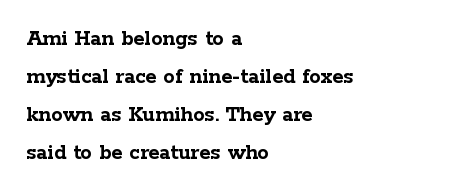
Q: Is the text bold? A: Yes.
Q: Is the text italic (slanted)? A: No, it is upright.
Q: Is the text underlined? A: No.
Q: How is the paragraph aligned? A: Left-aligned.
Q: Is the spacing between letters normal or unusually wide? A: Normal.
Q: Is the spacing between lines tight, normal or loose? A: Normal.
